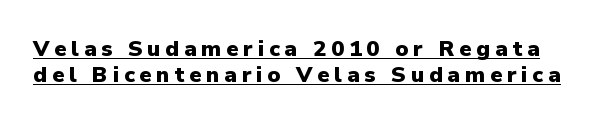
In terms of weight, the rendering is a true, heavy bold. Beneath each row of characters lies a ruled line. Posture: upright roman. The type is letterspaced generously, with wide tracking.
